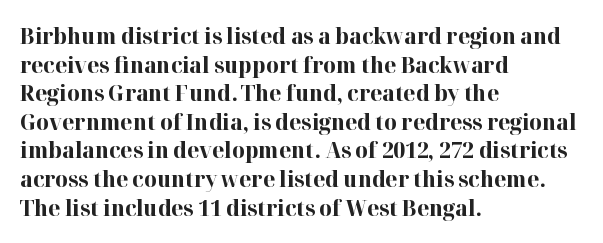
Teacher's note: observe the even left margin — that is flush-left alignment. You can tell it's not italic because the verticals are truly vertical. Words float on clear page, feet unadorned. The letterforms sit shoulder to shoulder at normal distance.
